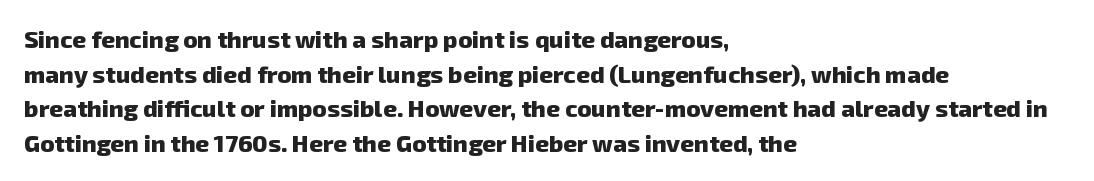
Q: Is the text bold? A: Yes.
Q: Is the text underlined? A: No.
Q: How is the paragraph aligned? A: Left-aligned.
Q: Is the spacing between letters normal or unusually wide? A: Normal.
Q: Is the spacing between lines tight, normal or loose? A: Normal.
